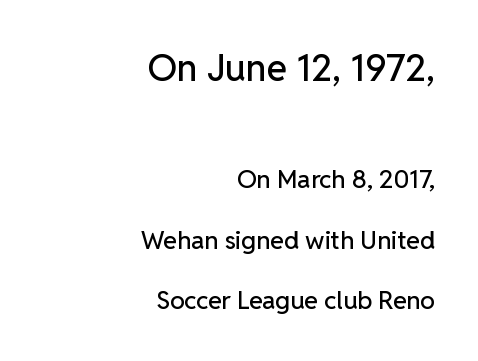
{"serif": "no", "italic": "no", "width": "normal", "stroke_contrast": "low", "x_height": "medium", "monospaced": "no", "underline": "no", "align": "right", "line_spacing": "loose", "line_spacing_ratio": 2.42, "letter_spacing": "normal", "letter_spacing_em": 0.0, "larger_block": "first", "size_ratio": 1.48, "glyph_px": 37}
